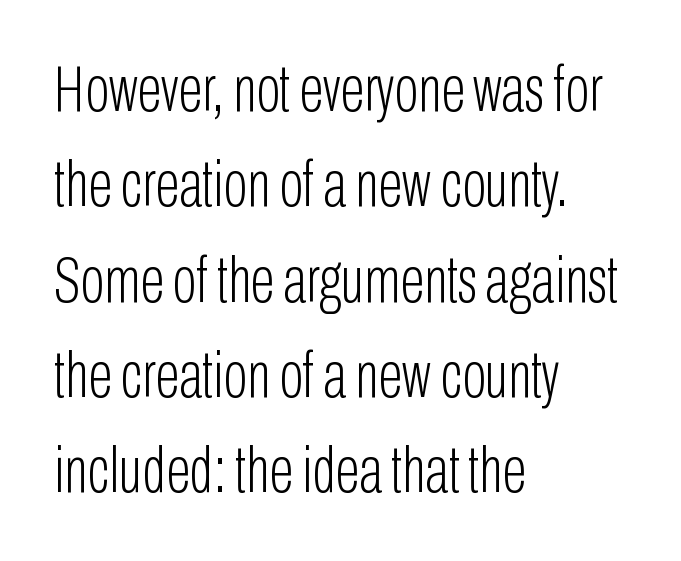
{"serif": "no", "italic": "no", "bold": "no", "weight": "light", "width": "condensed", "stroke_contrast": "low", "x_height": "medium", "monospaced": "no", "underline": "no", "align": "left", "line_spacing": "normal", "line_spacing_ratio": 1.49, "letter_spacing": "normal", "letter_spacing_em": 0.0, "glyph_px": 64}
